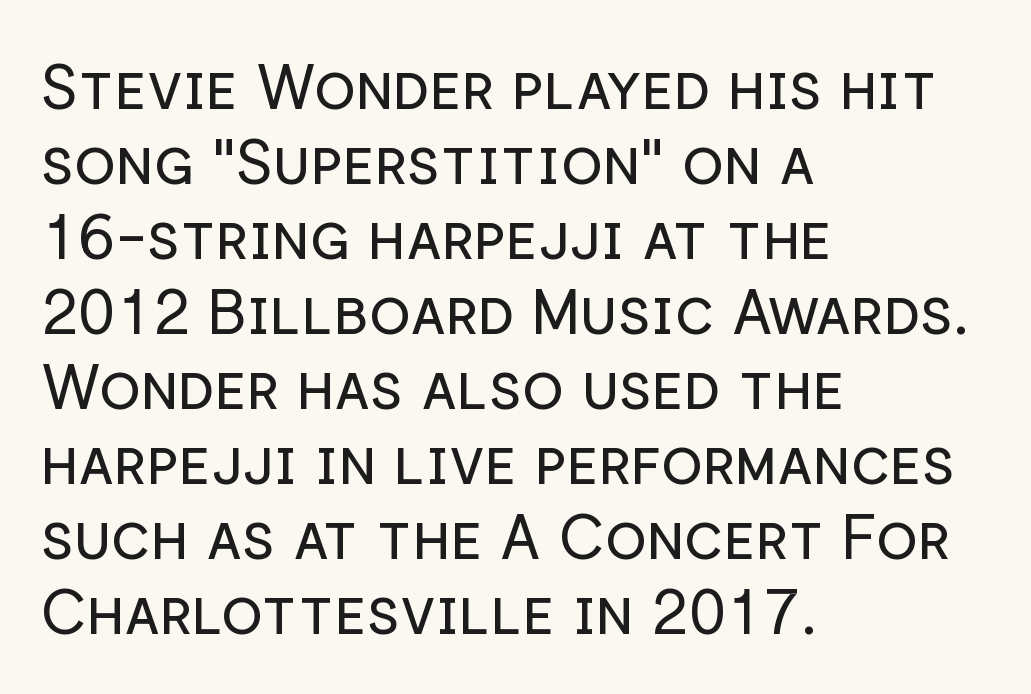
The image shows 62 px regular-weight sans-serif type, upright; set left-aligned, line spacing 1.21x, normal letter spacing, not underlined; low stroke contrast and a medium x-height.
